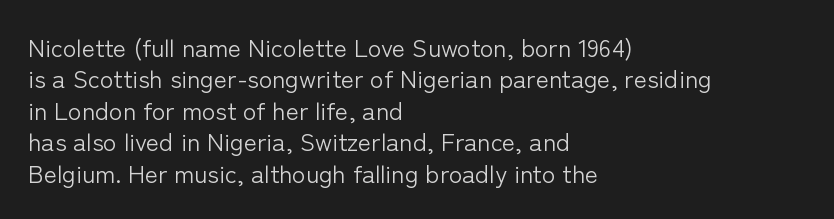
No letter is thick-stroked: the sample isn't bold. This is roman type, the default non-slanted kind. One glance says typical: line gaps are just what's usual. Plain, unruled lines of type. This sample is left-justified, so line endings fall wherever the words run out.
